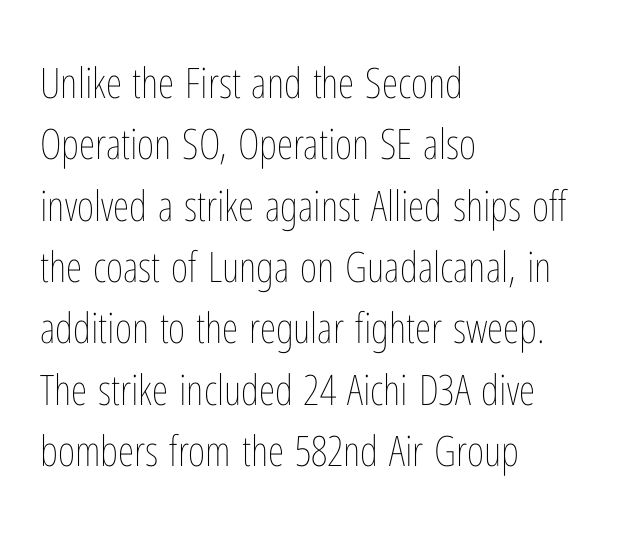
Q: Is the text bold? A: No.
Q: Is the text italic (slanted)? A: No, it is upright.
Q: Is the text underlined? A: No.
Q: How is the paragraph aligned? A: Left-aligned.
Q: Is the spacing between letters normal or unusually wide? A: Normal.
Q: Is the spacing between lines tight, normal or loose? A: Normal.
Q: Width (condensed, normal, or wide)? A: Condensed.
Q: Stroke contrast? A: Low.
Q: x-height? A: Medium.
Q: Monospaced? A: No.
